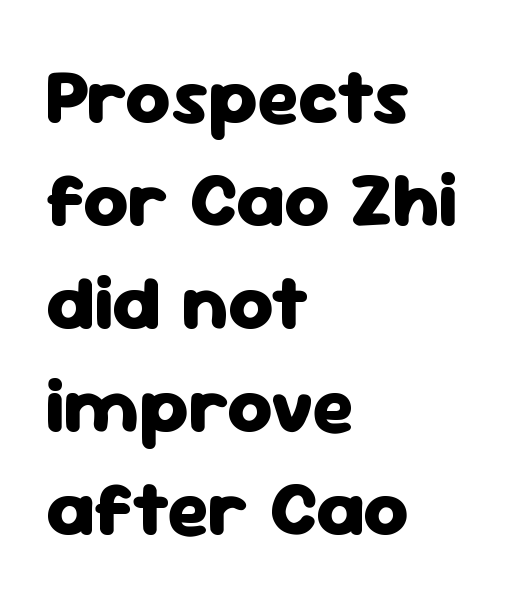
Here the designer chose a conventional face with non-uniform glyph widths. The words here are not underlined. Chunky letters — that's bold for sure. Notice how the stems are strictly vertical — no italics here.
